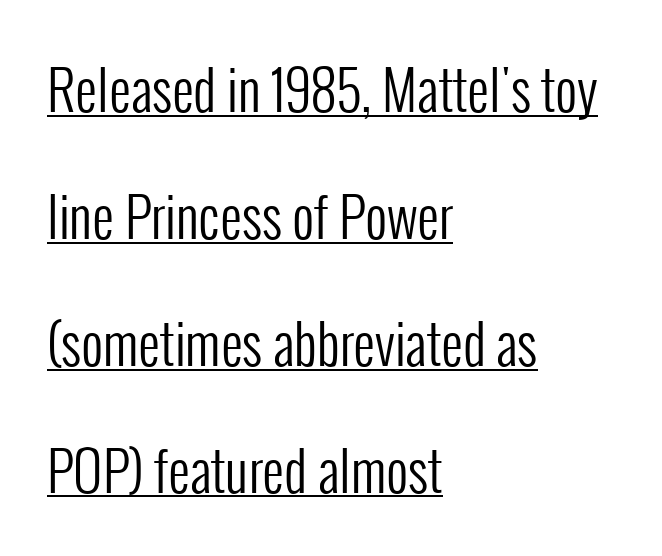
The image shows 54 px regular-weight, condensed sans-serif type, upright; set left-aligned, loose line spacing (2.35x), normal letter spacing, underlined; low stroke contrast and a medium x-height.
